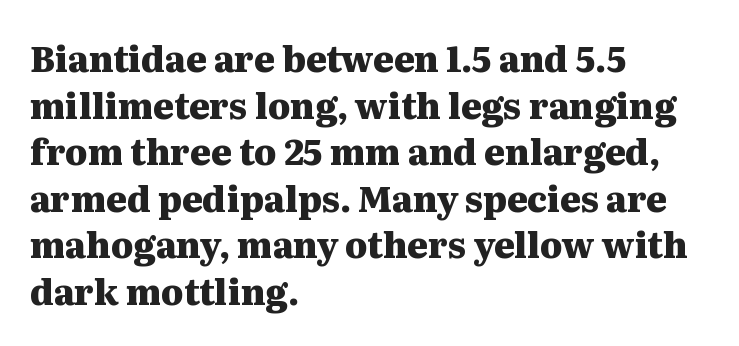
Rows of type keep a routine distance in the vertical direction. Here the designer chose a conventional face with non-uniform glyph widths. This sample uses a serif face. Nope, not italic — everything's standing straight. Nobody drew a line under any word here. Honestly, the letter spacing is just normal — you wouldn't notice it.
